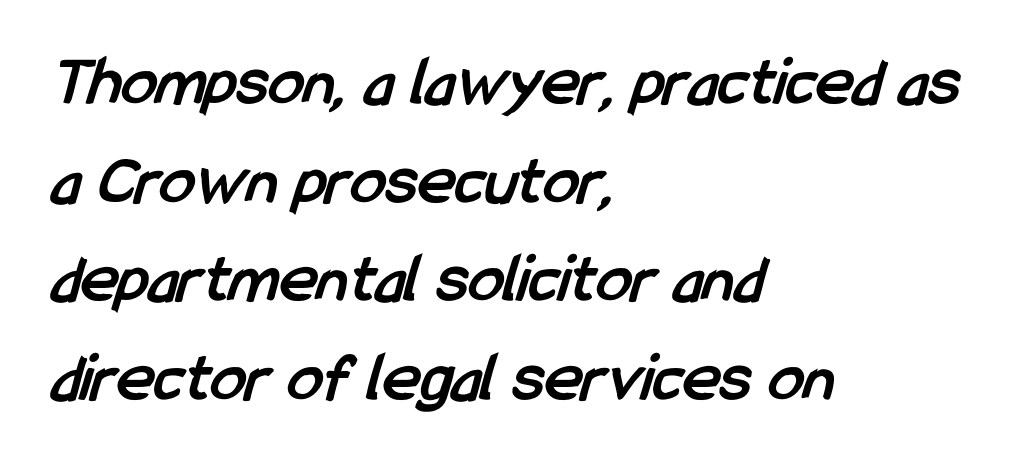
Regular leading. Each letter keeps its own natural width here, so spacing adapts to shape. The rag falls on the right side of this text block. Each row of text sits above clean, open space.
